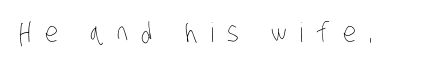
Underlining? Definitely not there. A light-to-regular cut is what we see here. Loose tracking; the words dissolve into strings of separated letters.
